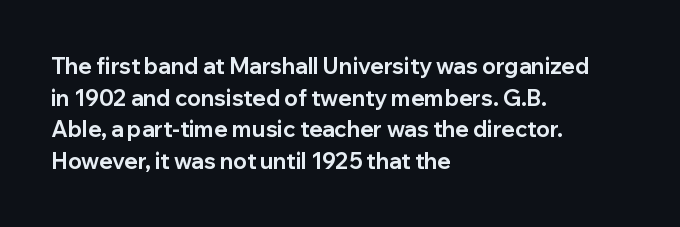
Q: Is the text bold? A: Yes.
Q: Is the text italic (slanted)? A: No, it is upright.
Q: Is the text underlined? A: No.
Q: How is the paragraph aligned? A: Left-aligned.
Q: Is the spacing between letters normal or unusually wide? A: Normal.
Q: Is the spacing between lines tight, normal or loose? A: Normal.
